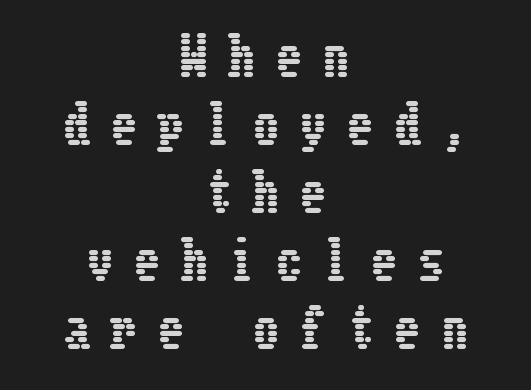
Style check: upright. The words here are not underlined. Horizontal bands of white between lines are of average thickness. This rendering widens character spacing well past its baseline value. Horizontal alignment here is central, giving a formal, balanced look.
